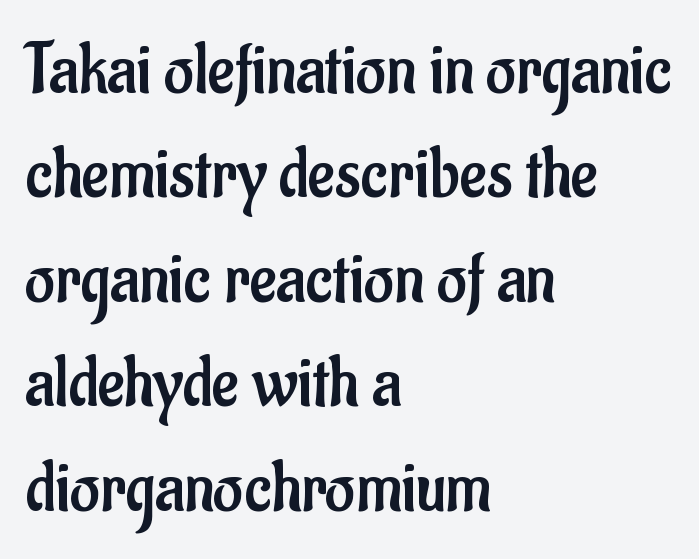
Q: Is the text bold? A: No.
Q: Is the text italic (slanted)? A: No, it is upright.
Q: Is the typeface a serif or a sans-serif typeface? A: Sans-serif.
Q: Is the text underlined? A: No.
Q: How is the paragraph aligned? A: Left-aligned.
Q: Is the spacing between letters normal or unusually wide? A: Normal.
Q: Is the spacing between lines tight, normal or loose? A: Normal.
Q: Width (condensed, normal, or wide)? A: Condensed.
Q: Stroke contrast? A: Low.
Q: x-height? A: Small.
Q: Monospaced? A: No.
